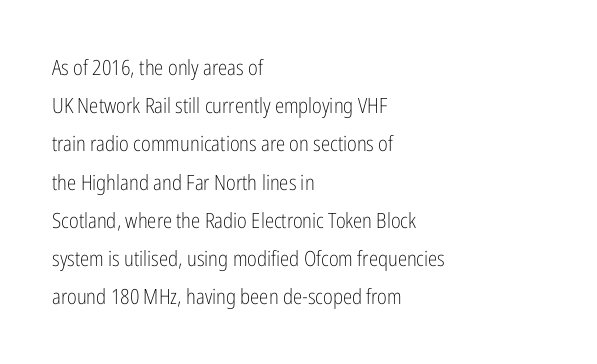
The gaps between neighbouring characters are ordinary and unremarkable. The baseline area is clear. The text block is weighted toward the left margin, trailing off unevenly rightward. The axis of the letterforms is exactly vertical.
